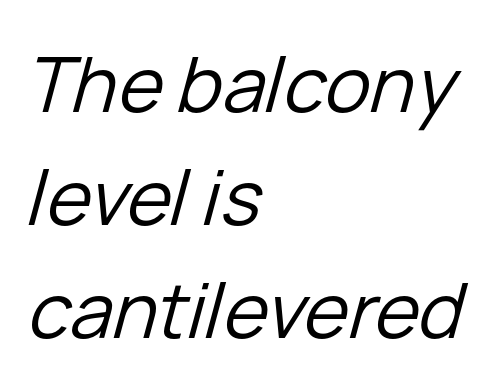
The image shows 76 px regular-weight type, italic (leaning right); set left-aligned, normal line spacing (1.49x), normal letter spacing, not underlined; low stroke contrast and a medium x-height.
